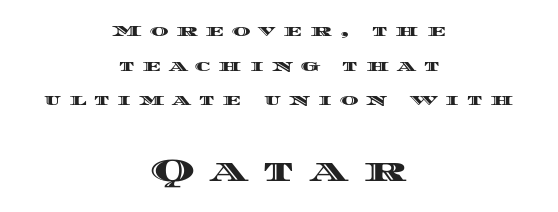
The image shows 32 px wide type, upright; set centered, loose line spacing (2.17x), unusually wide letter spacing (+0.49 em), not underlined; the second (bottom) block is 2.0x larger; a large x-height.
